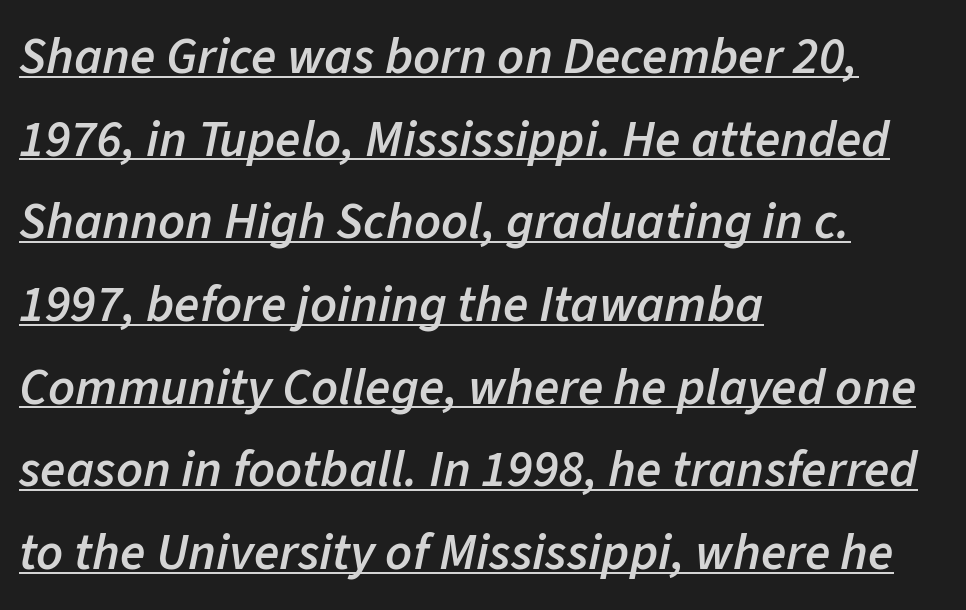
Q: Is the text bold? A: Semi-bold.
Q: Is the text italic (slanted)? A: Yes, it leans right by about 11 degrees.
Q: Is the text underlined? A: Yes.
Q: How is the paragraph aligned? A: Left-aligned.
Q: Is the spacing between letters normal or unusually wide? A: Normal.
Q: Is the spacing between lines tight, normal or loose? A: Normal.
Q: Width (condensed, normal, or wide)? A: Normal.
Q: Stroke contrast? A: Low.
Q: x-height? A: Medium.
Q: Monospaced? A: No.
